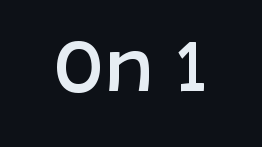
The image shows 75 px semibold sans-serif type, upright; set normal letter spacing, not underlined; low stroke contrast and a large x-height.
